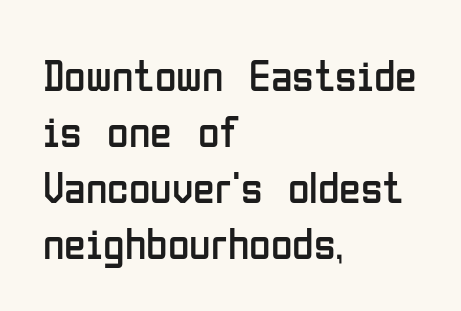
{"serif": "no", "italic": "no", "bold": "no", "weight": "regular", "width": "condensed", "stroke_contrast": "low", "x_height": "medium", "monospaced": "no", "underline": "no", "align": "left", "line_spacing": "normal", "line_spacing_ratio": 1.27, "letter_spacing": "normal", "letter_spacing_em": 0.0, "glyph_px": 44}
